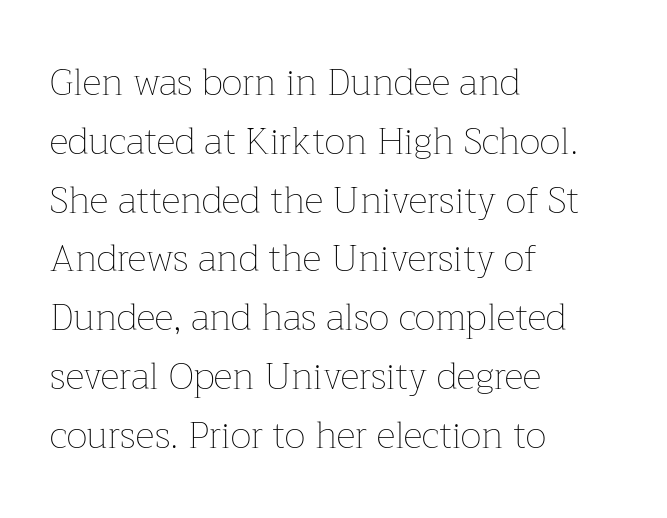
The image shows 37 px thin type, upright; set left-aligned, normal line spacing (1.59x), normal letter spacing, not underlined; low stroke contrast and a medium x-height.
